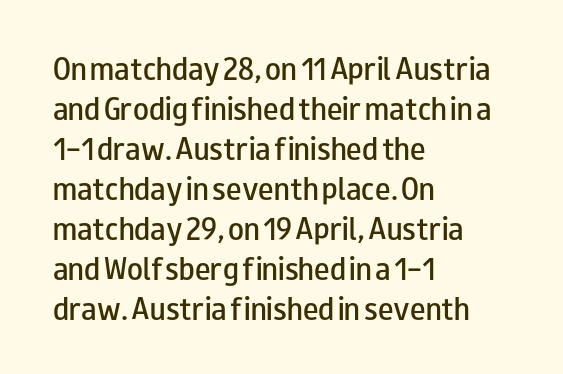
{"italic": "no", "bold": "semi", "underline": "no", "align": "left", "line_spacing": "normal", "line_spacing_ratio": 1.54, "letter_spacing": "normal", "letter_spacing_em": 0.0, "glyph_px": 26}
